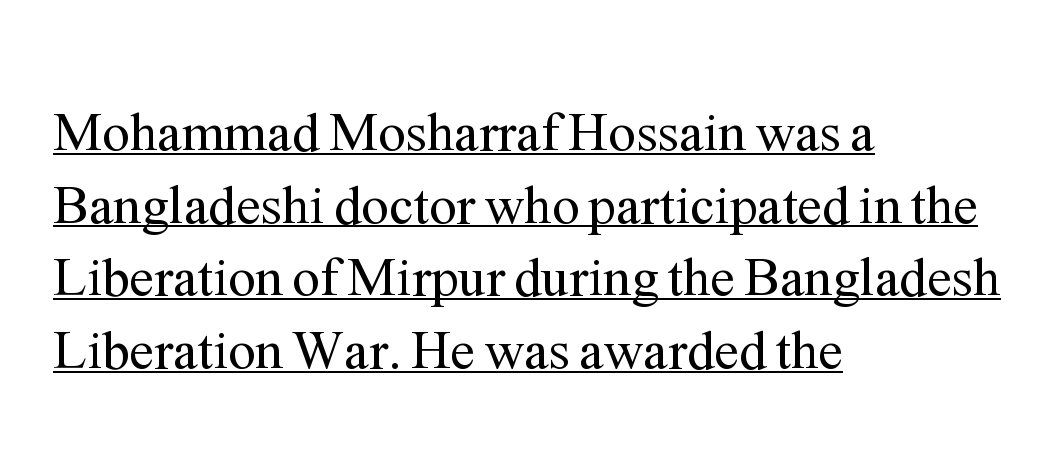
Unlike a clean sans, this face finishes its strokes with serifs. How are the letters spaced? Ordinarily, with no added tracking. Reading down the column, the eye jumps a familiar distance to each next line. Quick note: not italic, upright. The passage shown is not bold in any degree.
